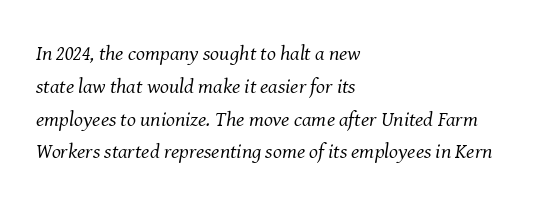
Q: Is the text bold? A: No.
Q: Is the text italic (slanted)? A: Yes, it leans right by about 8 degrees.
Q: Is the text underlined? A: No.
Q: How is the paragraph aligned? A: Left-aligned.
Q: Is the spacing between letters normal or unusually wide? A: Normal.
Q: Is the spacing between lines tight, normal or loose? A: Normal.
